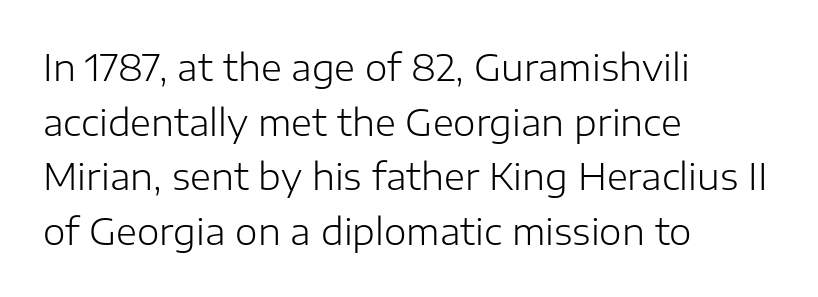
The image shows 36 px light sans-serif type, upright; set left-aligned, normal line spacing (1.52x), normal letter spacing, not underlined; low stroke contrast and a medium x-height.
